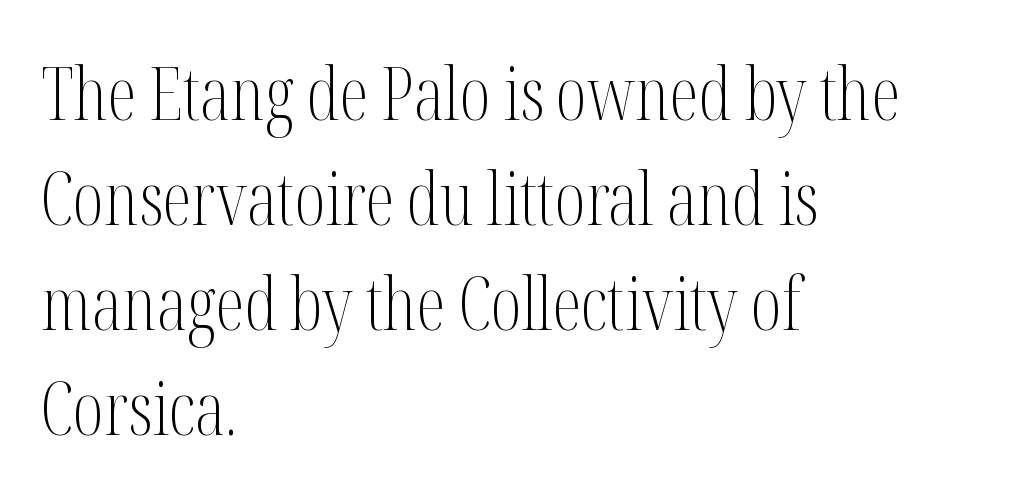
{"serif": "yes", "italic": "no", "bold": "no", "weight": "light", "width": "condensed", "stroke_contrast": "medium", "x_height": "medium", "monospaced": "no", "underline": "no", "align": "left", "line_spacing": "normal", "line_spacing_ratio": 1.44, "letter_spacing": "normal", "letter_spacing_em": 0.0, "glyph_px": 73}
